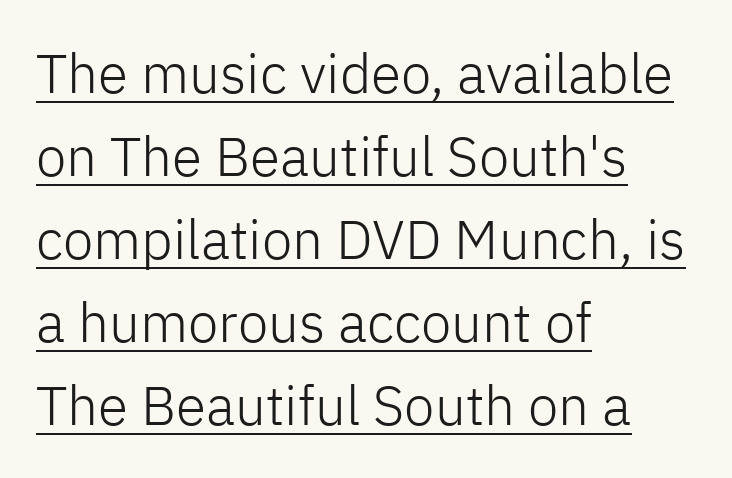
{"serif": "no", "italic": "no", "bold": "no", "weight": "light", "width": "normal", "stroke_contrast": "low", "x_height": "medium", "monospaced": "no", "underline": "yes", "align": "left", "line_spacing": "normal", "line_spacing_ratio": 1.51, "letter_spacing": "normal", "letter_spacing_em": 0.0, "glyph_px": 55}
